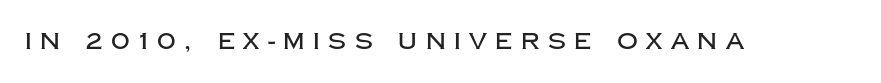
The image shows 23 px text type, upright; set unusually wide letter spacing (+0.37 em), not underlined.
